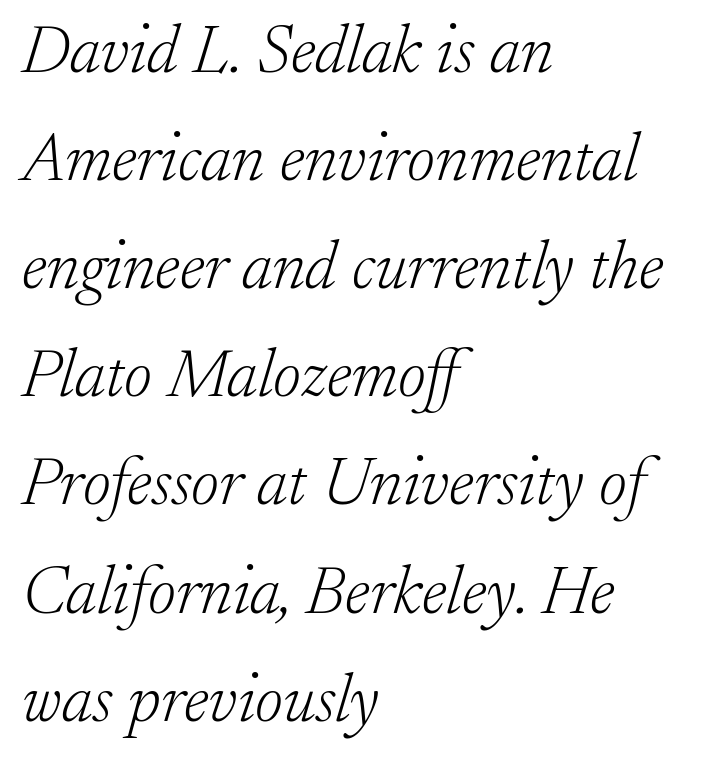
Q: Is the text bold? A: No.
Q: Is the text italic (slanted)? A: Yes, it leans right by about 17 degrees.
Q: Is the typeface a serif or a sans-serif typeface? A: Serif.
Q: Is the text underlined? A: No.
Q: How is the paragraph aligned? A: Left-aligned.
Q: Is the spacing between letters normal or unusually wide? A: Normal.
Q: Is the spacing between lines tight, normal or loose? A: Normal.
Q: Width (condensed, normal, or wide)? A: Normal.
Q: Stroke contrast? A: Low.
Q: x-height? A: Small.
Q: Monospaced? A: No.
